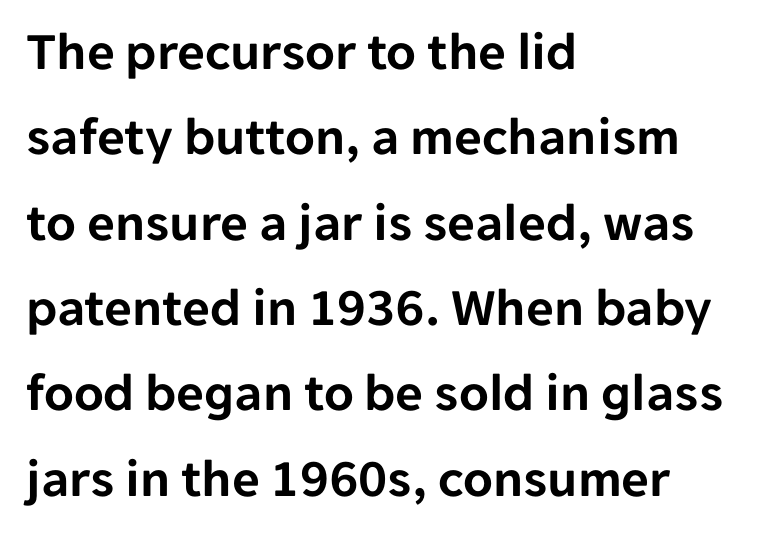
{"serif": "no", "italic": "no", "width": "normal", "stroke_contrast": "low", "x_height": "medium", "monospaced": "no", "underline": "no", "align": "left", "line_spacing": "normal", "line_spacing_ratio": 1.58, "letter_spacing": "normal", "letter_spacing_em": 0.0, "glyph_px": 54}
